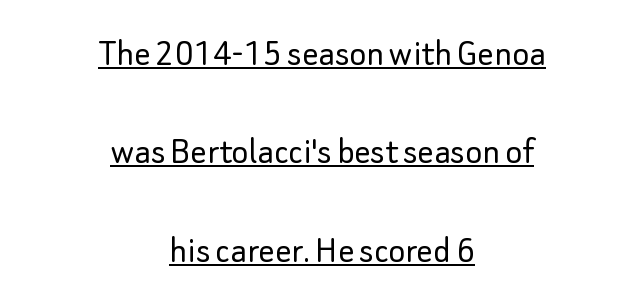
{"serif": "no", "italic": "no", "bold": "no", "weight": "light", "width": "normal", "stroke_contrast": "low", "x_height": "small", "monospaced": "no", "underline": "yes", "align": "center", "line_spacing": "loose", "line_spacing_ratio": 2.46, "letter_spacing": "normal", "letter_spacing_em": 0.0, "glyph_px": 40}
